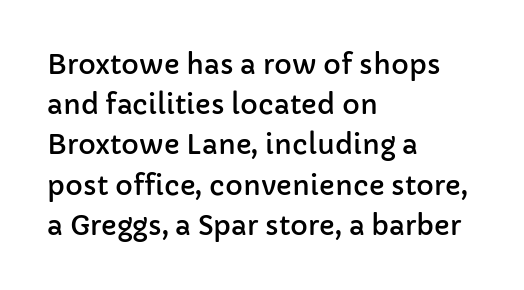
Summary of vertical rhythm: regular, with standard interline spacing. No italicization has been applied; the sample stays upright. One-word summary of the alignment: left. The line texture is even and compact thanks to regular tracking. The space directly below the letters is spotless.
